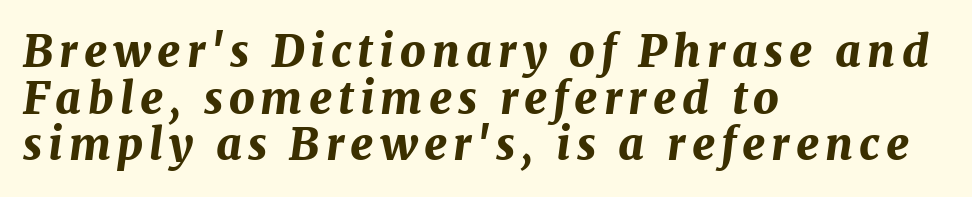
There's an unmistakable incline to the writing here. The paragraph shown leans on its left margin. These lines are rendered in a variable-pitch font. Very little white space separates one row of letters from the next. Caption: bold face, heavy strokes. Descenders hang freely into open space.
